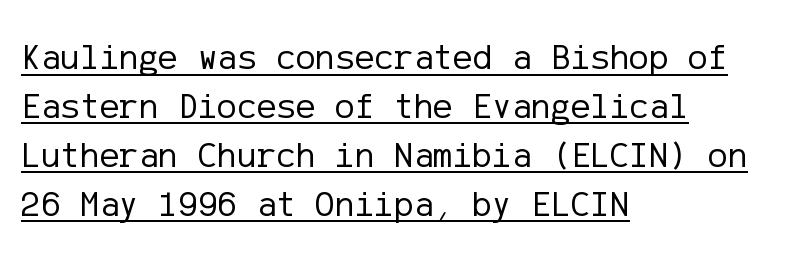
{"serif": "no", "italic": "no", "bold": "no", "weight": "regular", "width": "normal", "stroke_contrast": "low", "x_height": "medium", "underline": "yes", "align": "left", "line_spacing": "normal", "line_spacing_ratio": 1.32, "letter_spacing": "normal", "letter_spacing_em": 0.0, "glyph_px": 37}
